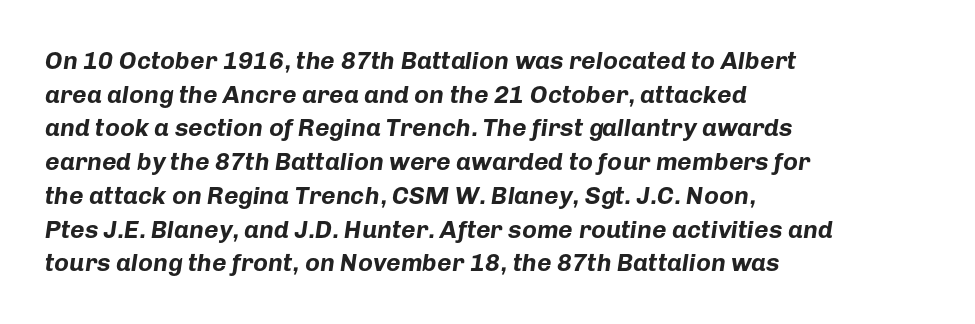
{"italic": "yes", "lean": "right", "slant_degrees": 8, "bold": "yes", "underline": "no", "align": "left", "line_spacing": "normal", "line_spacing_ratio": 1.35, "letter_spacing": "normal", "letter_spacing_em": 0.0, "glyph_px": 25}
